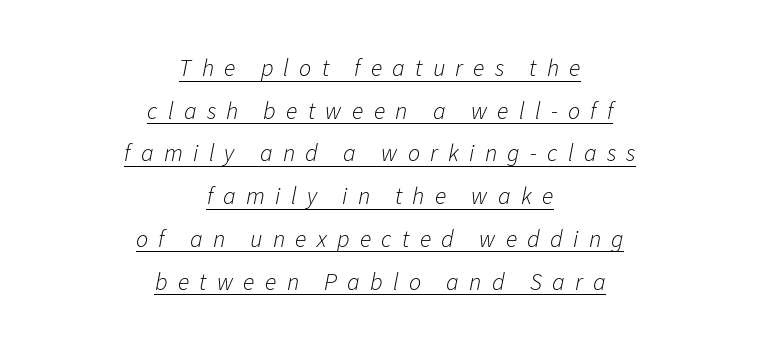
Weight: in the light-to-regular range. Glyph-to-glyph distance is far greater than everyday printed text. The lettering is marked with a stroke running underneath it. Where is the straight margin? There isn't one; the lines are centered.
